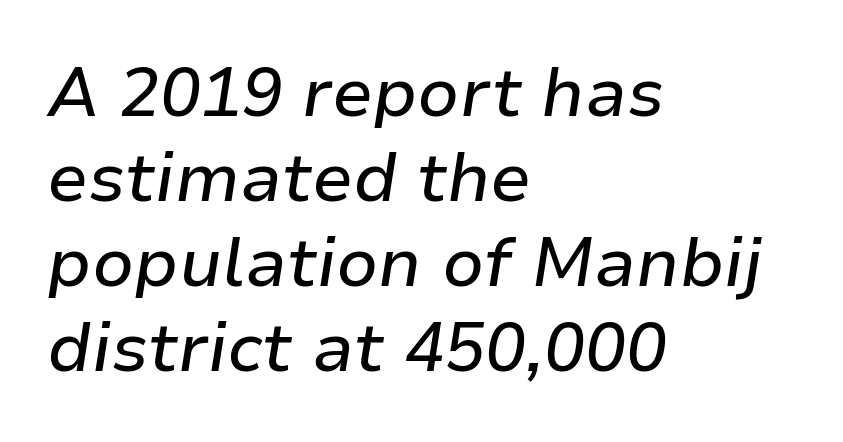
Italic: yes, the glyphs are oblique. Tracking here is standard; glyphs follow each other at the usual distance. Summary of vertical rhythm: regular, with standard interline spacing. Think of a printed novel: that variable character pitch is what you see here. Each line starts at the same left margin while the right side varies. Only glyphs here, with clear space below each row.
